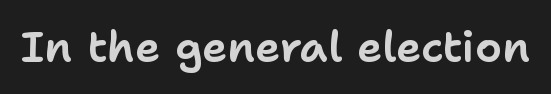
Q: Is the text italic (slanted)? A: No, it is upright.
Q: Is the typeface a serif or a sans-serif typeface? A: Sans-serif.
Q: Is the text underlined? A: No.
Q: Is the spacing between letters normal or unusually wide? A: Normal.
Q: Width (condensed, normal, or wide)? A: Normal.
Q: Stroke contrast? A: Low.
Q: x-height? A: Medium.
Q: Monospaced? A: No.
